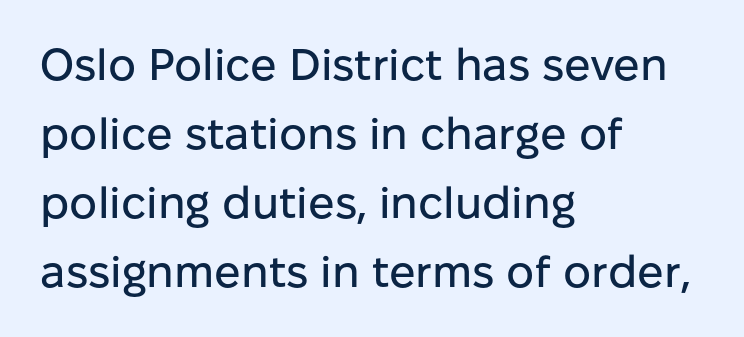
Q: Is the text italic (slanted)? A: No, it is upright.
Q: Is the typeface a serif or a sans-serif typeface? A: Sans-serif.
Q: Is the text underlined? A: No.
Q: How is the paragraph aligned? A: Left-aligned.
Q: Is the spacing between letters normal or unusually wide? A: Normal.
Q: Is the spacing between lines tight, normal or loose? A: Normal.
Q: Width (condensed, normal, or wide)? A: Normal.
Q: Stroke contrast? A: Low.
Q: x-height? A: Medium.
Q: Monospaced? A: No.
